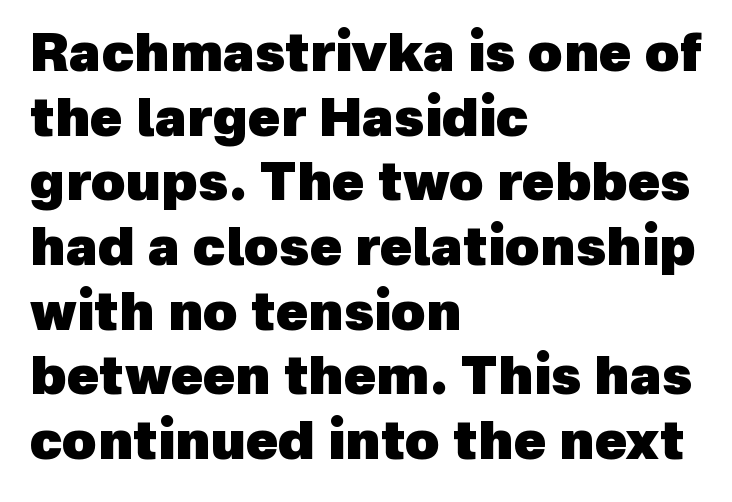
Q: Is the text bold? A: Yes.
Q: Is the typeface a serif or a sans-serif typeface? A: Sans-serif.
Q: Is the text underlined? A: No.
Q: How is the paragraph aligned? A: Left-aligned.
Q: Is the spacing between letters normal or unusually wide? A: Normal.
Q: Width (condensed, normal, or wide)? A: Normal.
Q: x-height? A: Medium.
Q: Monospaced? A: No.
